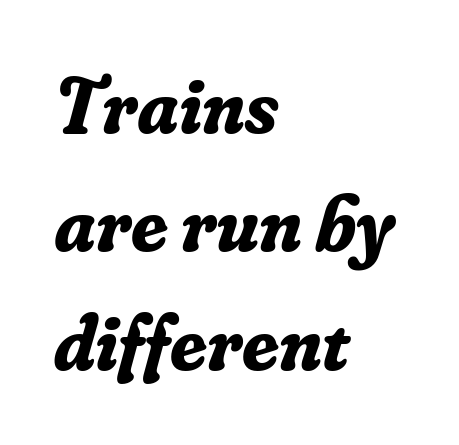
Q: Is the text bold? A: Yes.
Q: Is the text italic (slanted)? A: Yes, it leans right by about 16 degrees.
Q: Is the typeface a serif or a sans-serif typeface? A: Serif.
Q: Is the text underlined? A: No.
Q: How is the paragraph aligned? A: Left-aligned.
Q: Is the spacing between letters normal or unusually wide? A: Normal.
Q: Is the spacing between lines tight, normal or loose? A: Normal.
Q: Width (condensed, normal, or wide)? A: Normal.
Q: Stroke contrast? A: Low.
Q: x-height? A: Small.
Q: Monospaced? A: No.
